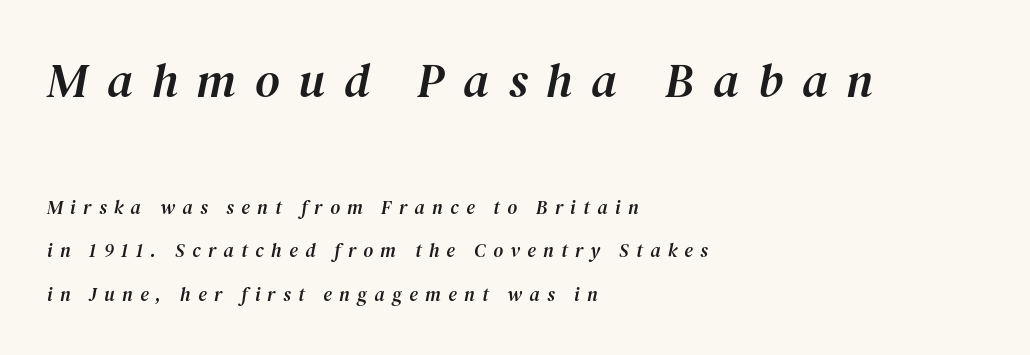
{"serif": "yes", "italic": "yes", "lean": "right", "slant_degrees": 12, "width": "normal", "stroke_contrast": "medium", "x_height": "medium", "monospaced": "no", "underline": "no", "align": "left", "line_spacing": "loose", "line_spacing_ratio": 2.27, "letter_spacing": "wide", "letter_spacing_em": 0.39, "larger_block": "first", "size_ratio": 2.53, "glyph_px": 48}
